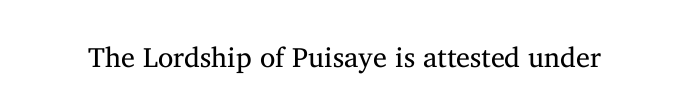
Q: Is the text bold? A: No.
Q: Is the text italic (slanted)? A: No, it is upright.
Q: Is the typeface a serif or a sans-serif typeface? A: Serif.
Q: Is the text underlined? A: No.
Q: Is the spacing between letters normal or unusually wide? A: Normal.
Q: Width (condensed, normal, or wide)? A: Normal.
Q: Stroke contrast? A: Medium.
Q: x-height? A: Medium.
Q: Monospaced? A: No.
